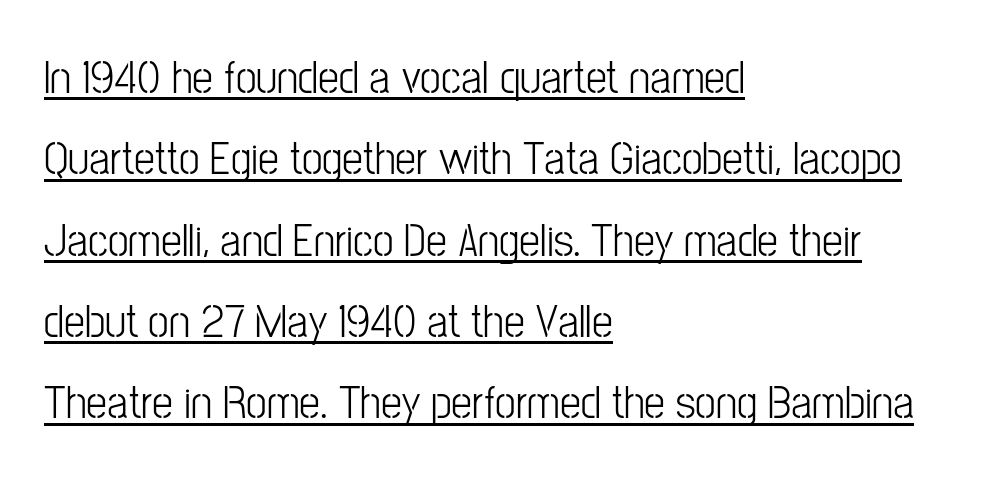
This sample is left-justified, so line endings fall wherever the words run out. Varying glyph widths throughout — classic text-font behaviour. Notice how the stems are strictly vertical — no italics here. The rendered words wear a rule along their underside. Caption: standard tracking, unaltered. The designer went with a sans here, leaving each stem footless.
